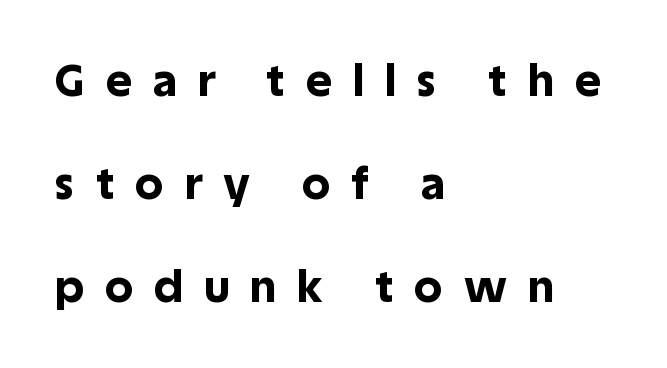
{"serif": "no", "italic": "no", "bold": "yes", "weight": "bold", "width": "normal", "x_height": "large", "monospaced": "no", "underline": "no", "align": "left", "line_spacing": "loose", "line_spacing_ratio": 2.34, "letter_spacing": "wide", "letter_spacing_em": 0.49, "glyph_px": 44}
